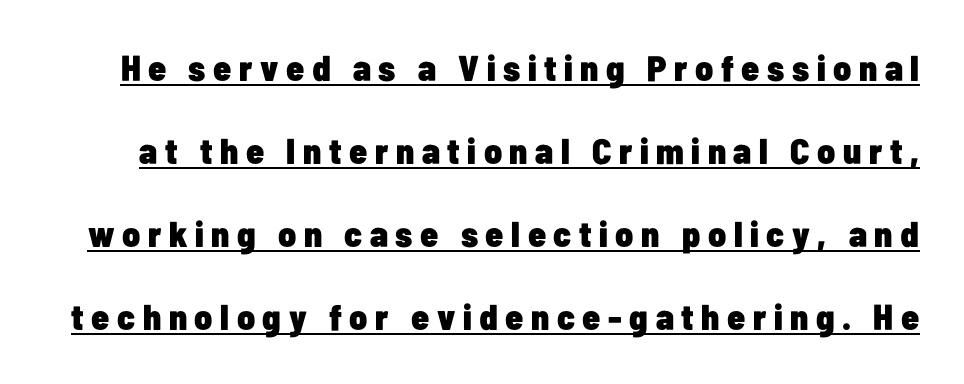
Q: Is the text bold? A: Yes.
Q: Is the text italic (slanted)? A: No, it is upright.
Q: Is the typeface a serif or a sans-serif typeface? A: Sans-serif.
Q: Is the text underlined? A: Yes.
Q: Is the spacing between letters normal or unusually wide? A: Unusually wide.
Q: Is the spacing between lines tight, normal or loose? A: Loose.
Q: Width (condensed, normal, or wide)? A: Condensed.
Q: Stroke contrast? A: Low.
Q: x-height? A: Medium.
Q: Monospaced? A: No.
